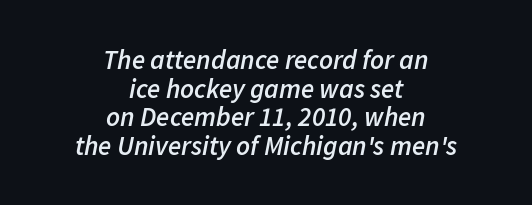
The axis of the letterforms is tilted away from vertical. Underlining? Definitely not there. This is moderately heavy type, rendered in semibold. Summary of vertical rhythm: compact, with narrow interline spacing. The rendering positions every line midway between the sides.
